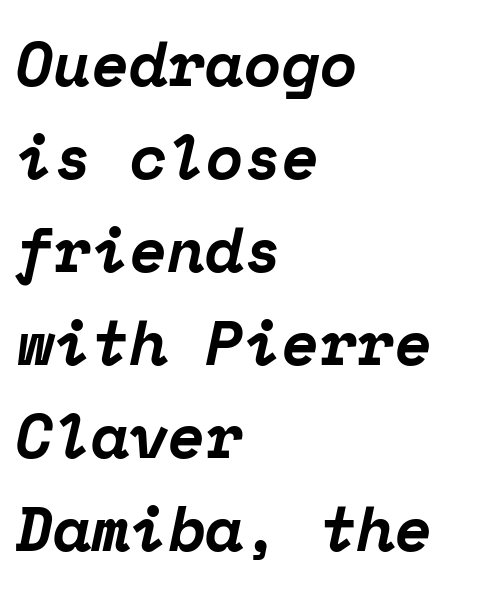
The image shows 62 px bold serif type, italic (leaning right), monospaced; set left-aligned, normal line spacing (1.5x), normal letter spacing, not underlined; low stroke contrast and a medium x-height.
